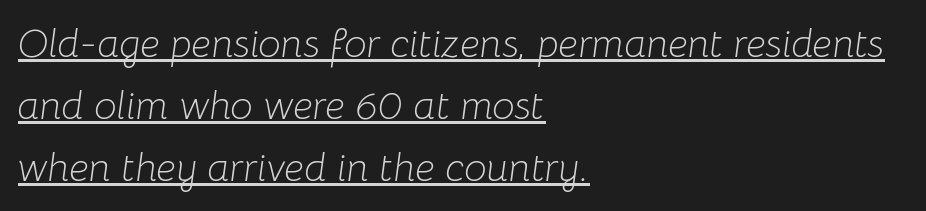
{"italic": "yes", "lean": "right", "slant_degrees": 8, "bold": "no", "weight": "light", "width": "normal", "stroke_contrast": "low", "x_height": "medium", "monospaced": "no", "underline": "yes", "align": "left", "line_spacing": "normal", "line_spacing_ratio": 1.55, "letter_spacing": "normal", "letter_spacing_em": 0.0, "glyph_px": 40}
